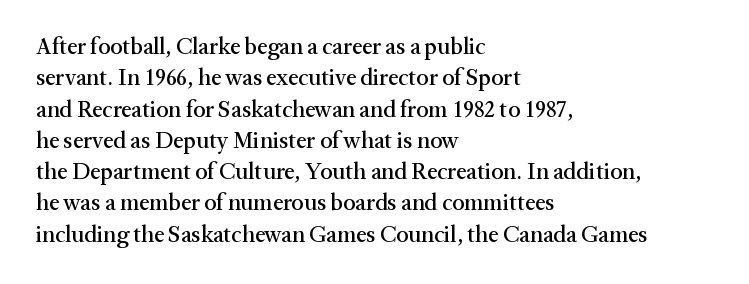
The passage shown is not underscored anywhere. The line texture is even and compact thanks to regular tracking. Nope, not italic — everything's standing straight. Each line starts at the same left margin while the right side varies. Notice how descenders clear the ascenders below comfortably — that's standard leading.
